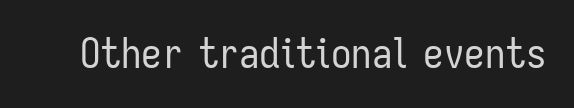
I'd call this a sans setting — the letters go barefoot. Counters stay open thanks to moderate or lighter strokes. Is this a fixed-width face? No — the glyphs have proportional, varying widths. Honestly, there is no underline to notice here at all.
